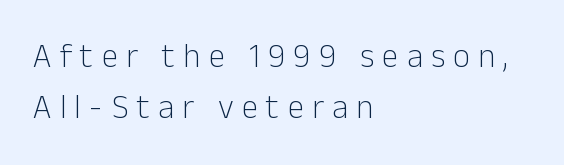
The image shows 33 px light sans-serif type, upright; set left-aligned, normal line spacing (1.54x), unusually wide letter spacing (+0.25 em), not underlined; low stroke contrast and a medium x-height.
